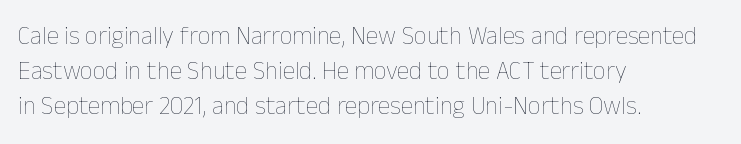
Weight: not bold — regular or lighter. Summary of vertical rhythm: regular, with standard interline spacing. Italic? Not at all — the glyphs are vertical. Words appear dense and cohesive because spacing is normal. Glance below the letters and you will spot only blank space.
